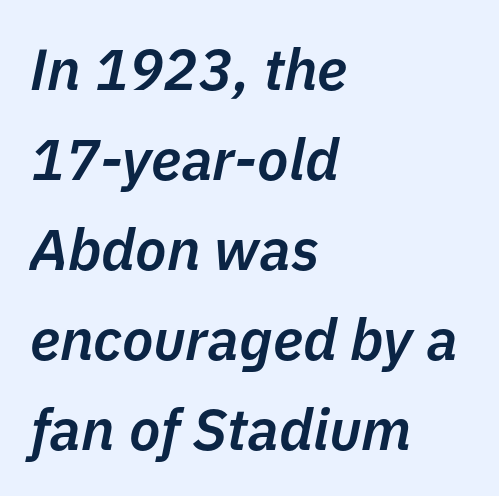
The strip under each line holds only bare page. Posture: slanted. Strokes here are thickened, but only to semibold level. Nobody touched the tracking dial on this one. Is this a fixed-width face? No — the glyphs have proportional, varying widths. These lines stack with their left ends in a neat column.
